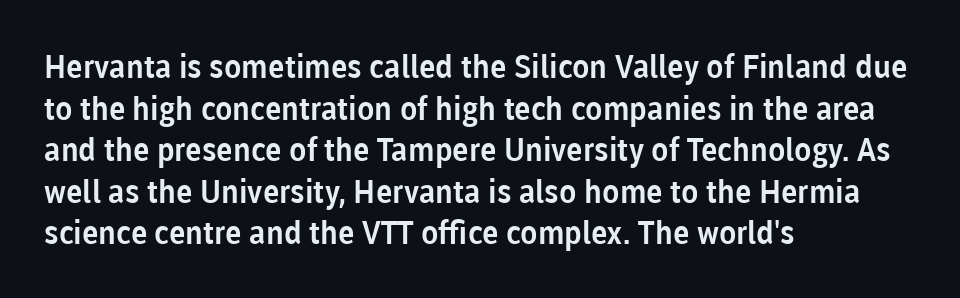
Q: Is the text italic (slanted)? A: No, it is upright.
Q: Is the typeface a serif or a sans-serif typeface? A: Sans-serif.
Q: Is the text underlined? A: No.
Q: How is the paragraph aligned? A: Left-aligned.
Q: Is the spacing between letters normal or unusually wide? A: Normal.
Q: Is the spacing between lines tight, normal or loose? A: Normal.
Q: Width (condensed, normal, or wide)? A: Normal.
Q: Stroke contrast? A: Low.
Q: x-height? A: Medium.
Q: Monospaced? A: No.
